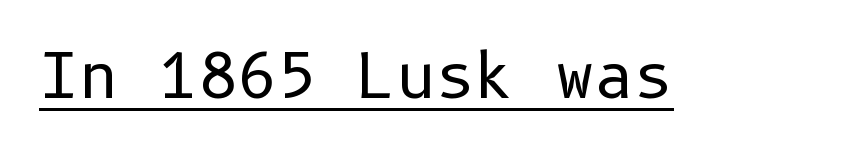
Q: Is the text bold? A: No.
Q: Is the text italic (slanted)? A: No, it is upright.
Q: Is the typeface a serif or a sans-serif typeface? A: Sans-serif.
Q: Is the text underlined? A: Yes.
Q: Is the spacing between letters normal or unusually wide? A: Normal.
Q: Width (condensed, normal, or wide)? A: Normal.
Q: Stroke contrast? A: Low.
Q: x-height? A: Medium.
